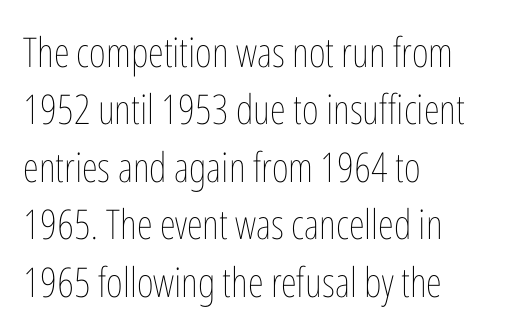
Q: Is the text bold? A: No.
Q: Is the text italic (slanted)? A: No, it is upright.
Q: Is the text underlined? A: No.
Q: How is the paragraph aligned? A: Left-aligned.
Q: Is the spacing between letters normal or unusually wide? A: Normal.
Q: Is the spacing between lines tight, normal or loose? A: Normal.
Q: Width (condensed, normal, or wide)? A: Condensed.
Q: Stroke contrast? A: Low.
Q: x-height? A: Medium.
Q: Monospaced? A: No.
